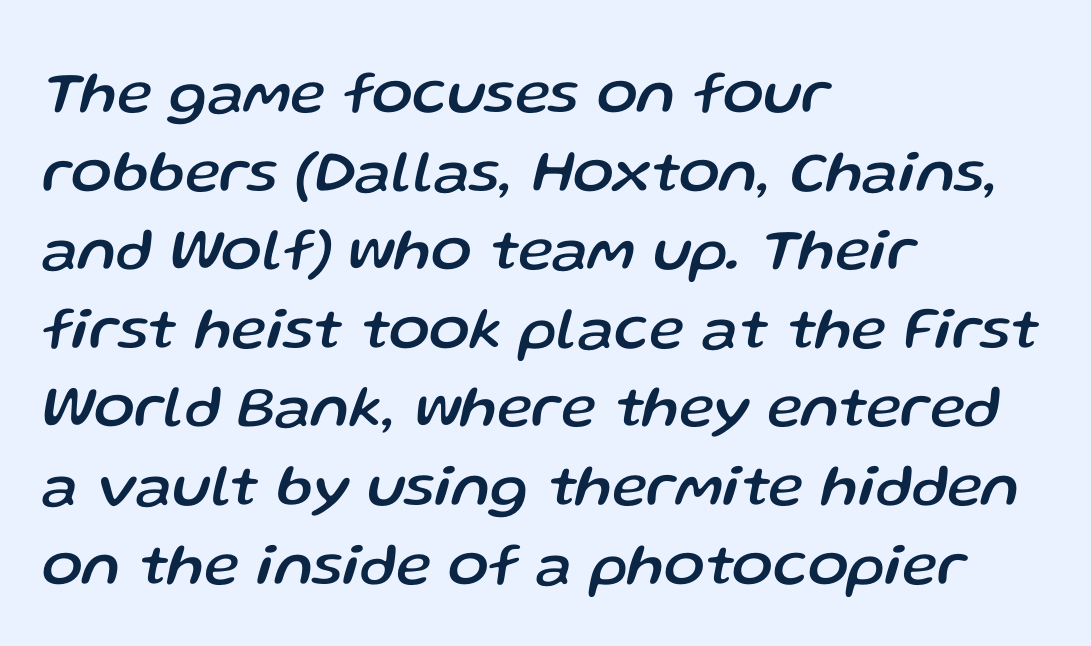
Q: Is the text italic (slanted)? A: Yes, it leans right by about 13 degrees.
Q: Is the text underlined? A: No.
Q: How is the paragraph aligned? A: Left-aligned.
Q: Is the spacing between letters normal or unusually wide? A: Normal.
Q: Is the spacing between lines tight, normal or loose? A: Normal.
Q: Width (condensed, normal, or wide)? A: Normal.
Q: Stroke contrast? A: Low.
Q: x-height? A: Medium.
Q: Monospaced? A: No.
